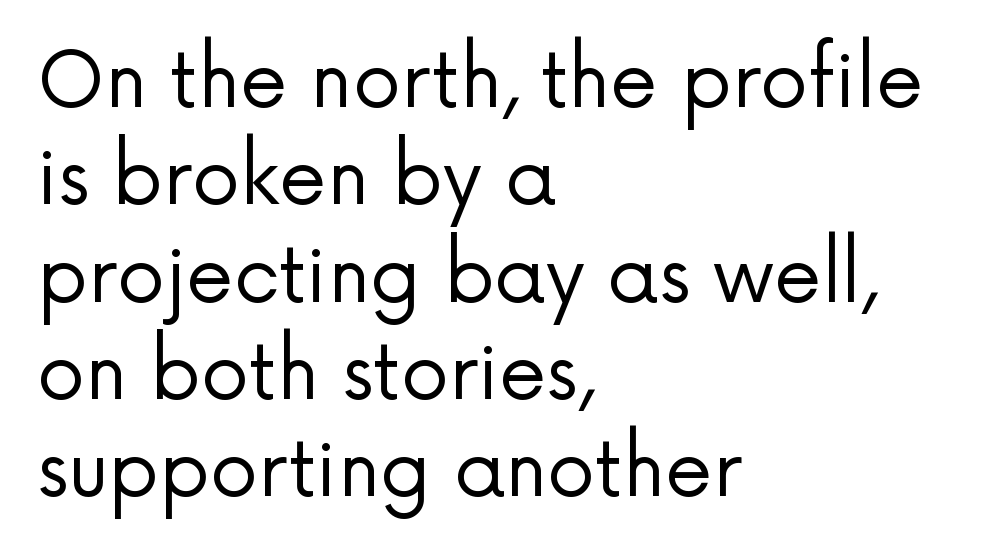
The image shows 76 px regular-weight sans-serif type, upright; set left-aligned, normal line spacing (1.28x), normal letter spacing, not underlined; low stroke contrast and a medium x-height.
